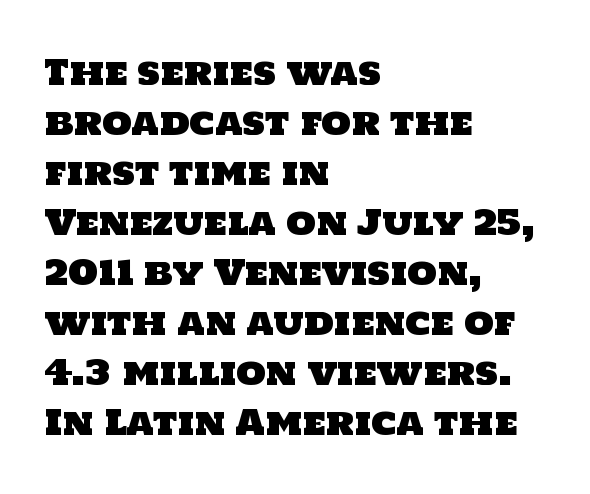
{"serif": "no", "width": "normal", "stroke_contrast": "low", "x_height": "large", "monospaced": "no", "underline": "no", "align": "left", "line_spacing": "normal", "line_spacing_ratio": 1.47, "letter_spacing": "normal", "letter_spacing_em": 0.0, "glyph_px": 34}
